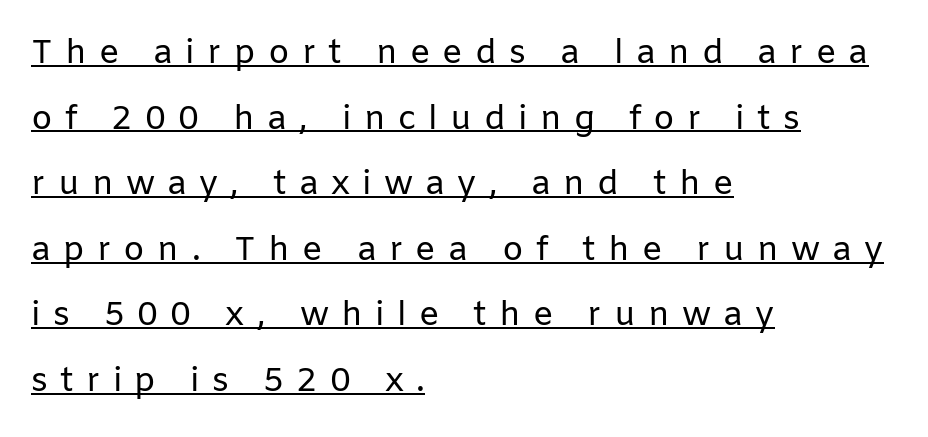
Q: Is the text bold? A: No.
Q: Is the text italic (slanted)? A: No, it is upright.
Q: Is the typeface a serif or a sans-serif typeface? A: Sans-serif.
Q: Is the text underlined? A: Yes.
Q: How is the paragraph aligned? A: Left-aligned.
Q: Is the spacing between letters normal or unusually wide? A: Unusually wide.
Q: Is the spacing between lines tight, normal or loose? A: Loose.
Q: Width (condensed, normal, or wide)? A: Normal.
Q: Stroke contrast? A: Low.
Q: x-height? A: Medium.
Q: Monospaced? A: No.
